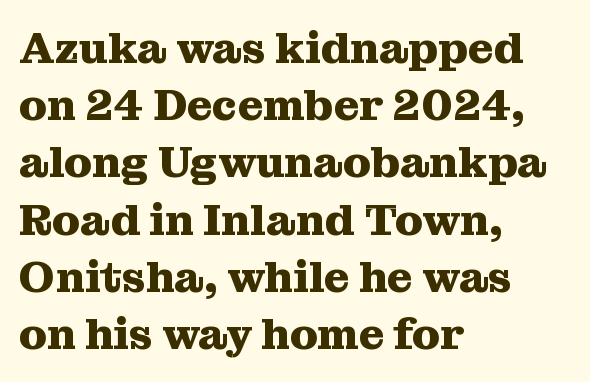
Q: Is the text bold? A: Yes.
Q: Is the text italic (slanted)? A: No, it is upright.
Q: Is the typeface a serif or a sans-serif typeface? A: Serif.
Q: Is the text underlined? A: No.
Q: How is the paragraph aligned? A: Left-aligned.
Q: Is the spacing between letters normal or unusually wide? A: Normal.
Q: Is the spacing between lines tight, normal or loose? A: Normal.
Q: Width (condensed, normal, or wide)? A: Normal.
Q: Stroke contrast? A: Medium.
Q: x-height? A: Medium.
Q: Monospaced? A: No.
